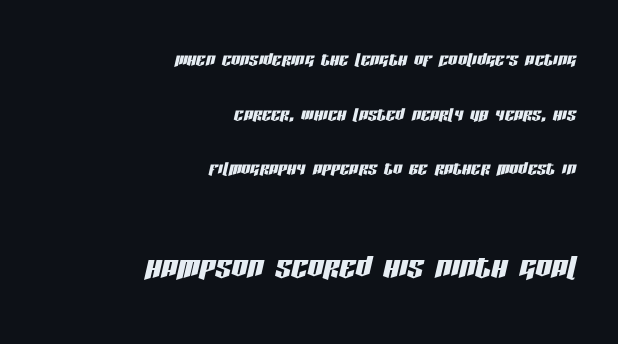
The image shows 40 px condensed type, italic (leaning right); set right-aligned, loose line spacing (2.37x), normal letter spacing, not underlined; the second (bottom) block is 1.74x larger; low stroke contrast and a large x-height.
